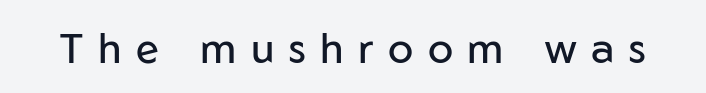
You could not count columns in this text — the font is proportionally spaced. The designer went with a sans here, leaving each stem footless. Heaviness? Minimal to ordinary, like unemphasized prose. Do the letters lean? They stand straight. You could only call the tracking loose — the letters float apart.
